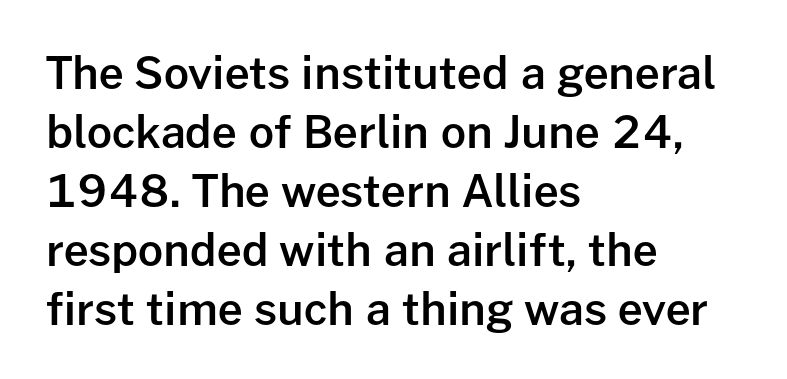
The image shows 44 px semibold sans-serif type, upright; set left-aligned, normal line spacing (1.34x), normal letter spacing, not underlined; low stroke contrast and a medium x-height.
